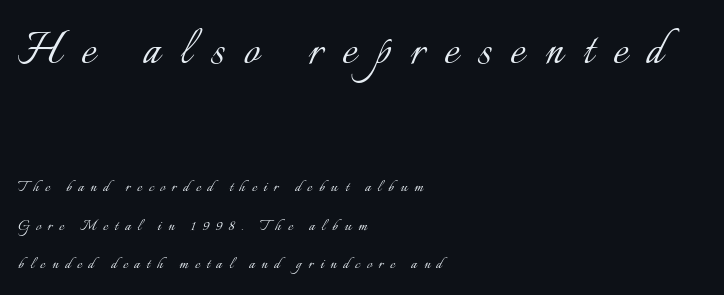
{"bold": "no", "weight": "light", "width": "normal", "stroke_contrast": "low", "x_height": "small", "monospaced": "no", "underline": "no", "align": "left", "line_spacing": "loose", "line_spacing_ratio": 2.01, "letter_spacing": "wide", "letter_spacing_em": 0.35, "larger_block": "first", "size_ratio": 2.95, "glyph_px": 56}
